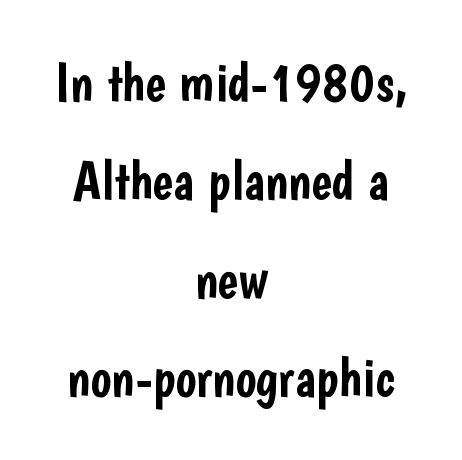
{"serif": "no", "italic": "no", "width": "condensed", "stroke_contrast": "low", "x_height": "medium", "monospaced": "no", "underline": "no", "align": "center", "line_spacing_ratio": 1.79, "letter_spacing": "normal", "letter_spacing_em": 0.0, "glyph_px": 55}
